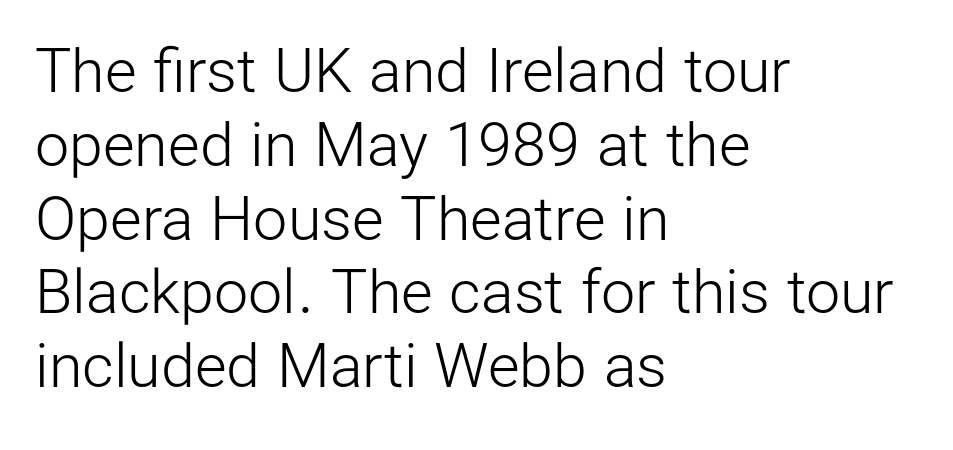
Q: Is the text bold? A: No.
Q: Is the text italic (slanted)? A: No, it is upright.
Q: Is the typeface a serif or a sans-serif typeface? A: Sans-serif.
Q: Is the text underlined? A: No.
Q: How is the paragraph aligned? A: Left-aligned.
Q: Is the spacing between letters normal or unusually wide? A: Normal.
Q: Width (condensed, normal, or wide)? A: Normal.
Q: Stroke contrast? A: Low.
Q: x-height? A: Medium.
Q: Monospaced? A: No.
